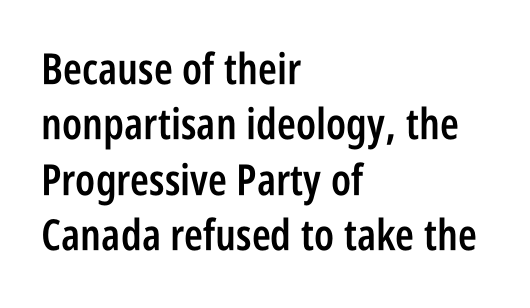
{"serif": "no", "italic": "no", "bold": "semi", "weight": "semibold", "width": "condensed", "stroke_contrast": "low", "x_height": "large", "monospaced": "no", "underline": "no", "align": "left", "line_spacing": "normal", "line_spacing_ratio": 1.29, "letter_spacing": "normal", "letter_spacing_em": 0.0, "glyph_px": 43}
